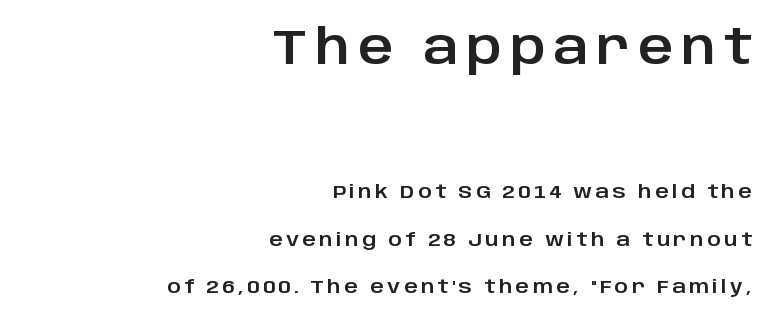
Q: Is the text italic (slanted)? A: No, it is upright.
Q: Is the typeface a serif or a sans-serif typeface? A: Sans-serif.
Q: Is the text underlined? A: No.
Q: How is the paragraph aligned? A: Right-aligned.
Q: Is the spacing between lines tight, normal or loose? A: Loose.
Q: Which block of text is set in a larger size, the first (top) or the second (bottom)? A: The first (top) one.
Q: Width (condensed, normal, or wide)? A: Normal.
Q: Stroke contrast? A: Low.
Q: x-height? A: Large.
Q: Monospaced? A: No.
